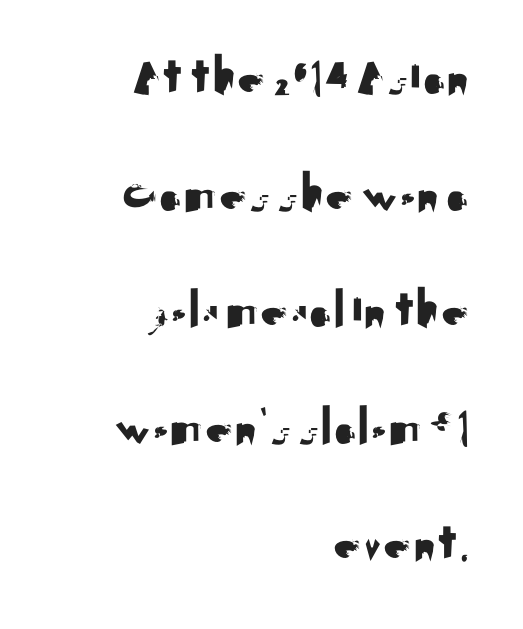
{"serif": "no", "italic": "no", "width": "normal", "stroke_contrast": "medium", "x_height": "small", "monospaced": "no", "underline": "no", "align": "right", "line_spacing": "loose", "line_spacing_ratio": 2.12, "letter_spacing": "normal", "letter_spacing_em": 0.0, "glyph_px": 55}
